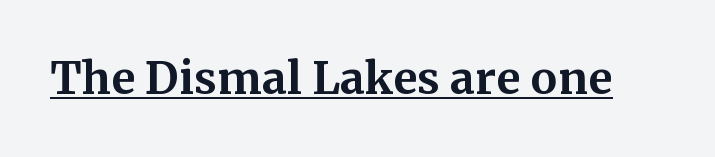
Q: Is the text bold? A: Yes.
Q: Is the text italic (slanted)? A: No, it is upright.
Q: Is the typeface a serif or a sans-serif typeface? A: Serif.
Q: Is the text underlined? A: Yes.
Q: Is the spacing between letters normal or unusually wide? A: Normal.
Q: Width (condensed, normal, or wide)? A: Normal.
Q: Stroke contrast? A: Medium.
Q: x-height? A: Medium.
Q: Monospaced? A: No.
